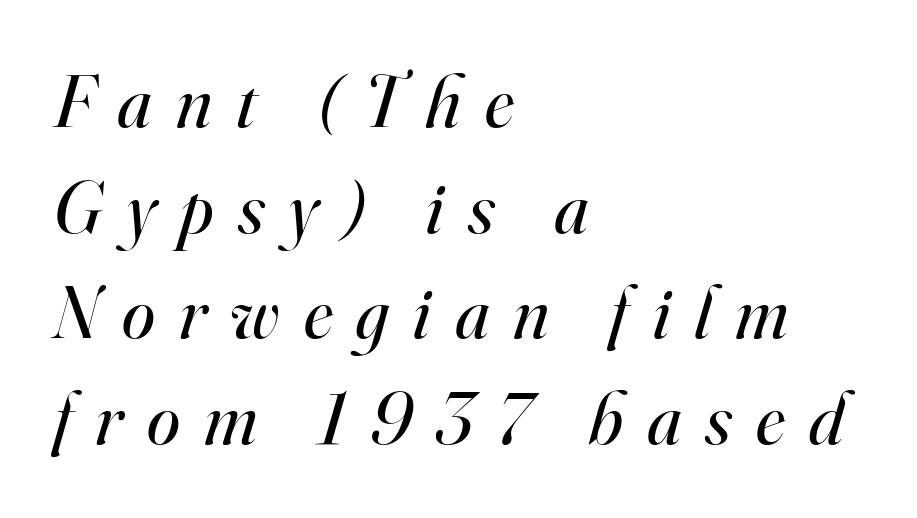
Q: Is the text bold? A: No.
Q: Is the text italic (slanted)? A: Yes, it leans right by about 16 degrees.
Q: Is the typeface a serif or a sans-serif typeface? A: Serif.
Q: Is the text underlined? A: No.
Q: How is the paragraph aligned? A: Left-aligned.
Q: Is the spacing between letters normal or unusually wide? A: Unusually wide.
Q: Is the spacing between lines tight, normal or loose? A: Normal.
Q: Width (condensed, normal, or wide)? A: Normal.
Q: Stroke contrast? A: High.
Q: x-height? A: Small.
Q: Monospaced? A: No.
